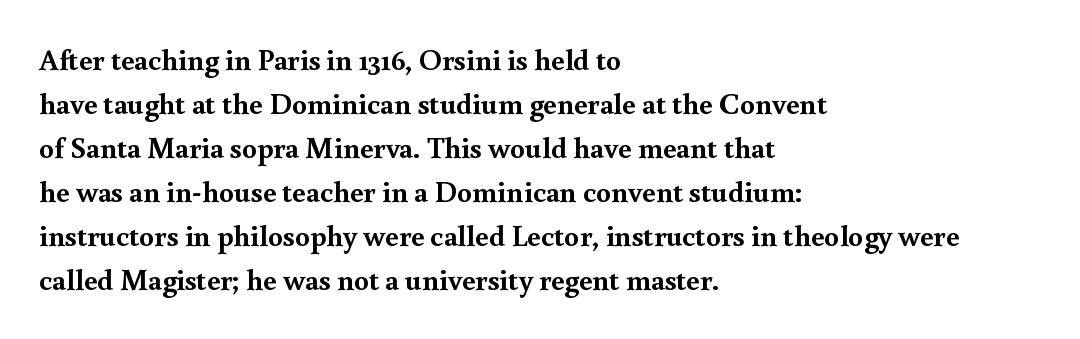
Q: Is the text bold? A: Yes.
Q: Is the text italic (slanted)? A: No, it is upright.
Q: Is the typeface a serif or a sans-serif typeface? A: Serif.
Q: Is the text underlined? A: No.
Q: How is the paragraph aligned? A: Left-aligned.
Q: Is the spacing between letters normal or unusually wide? A: Normal.
Q: Is the spacing between lines tight, normal or loose? A: Normal.
Q: Width (condensed, normal, or wide)? A: Normal.
Q: x-height? A: Small.
Q: Monospaced? A: No.
